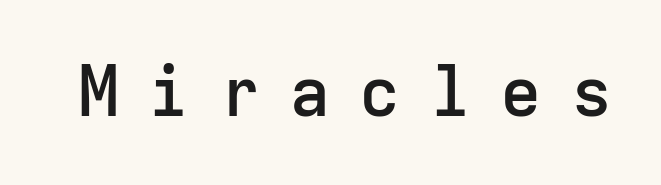
Q: Is the text bold? A: Semi-bold.
Q: Is the text italic (slanted)? A: No, it is upright.
Q: Is the typeface a serif or a sans-serif typeface? A: Sans-serif.
Q: Is the text underlined? A: No.
Q: Is the spacing between letters normal or unusually wide? A: Unusually wide.
Q: Width (condensed, normal, or wide)? A: Normal.
Q: Stroke contrast? A: Low.
Q: x-height? A: Medium.
Q: Monospaced? A: Yes.
